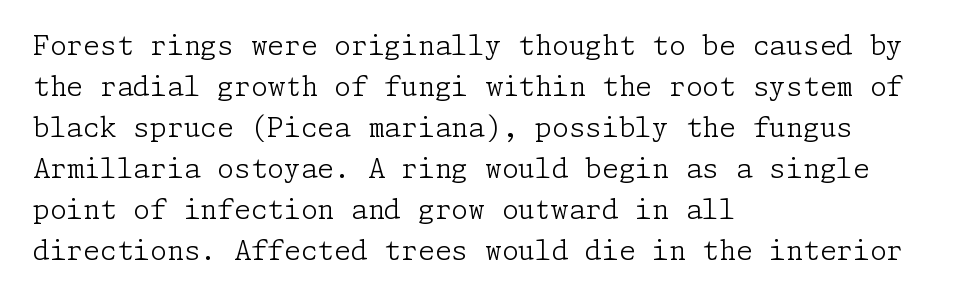
Q: Is the text bold? A: No.
Q: Is the text italic (slanted)? A: No, it is upright.
Q: Is the text underlined? A: No.
Q: How is the paragraph aligned? A: Left-aligned.
Q: Is the spacing between letters normal or unusually wide? A: Normal.
Q: Is the spacing between lines tight, normal or loose? A: Normal.
